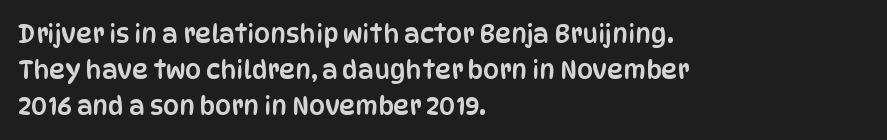
Q: Is the text italic (slanted)? A: No, it is upright.
Q: Is the text underlined? A: No.
Q: How is the paragraph aligned? A: Left-aligned.
Q: Is the spacing between letters normal or unusually wide? A: Normal.
Q: Is the spacing between lines tight, normal or loose? A: Normal.
